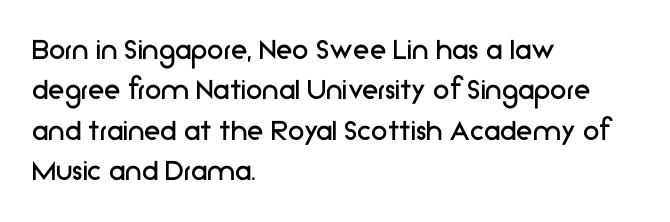
Decoration check: the copy has no underline. Note: no serifs on the glyphs. Notice how the stems are strictly vertical — no italics here. Reading down the block, your eye returns to a fixed left position each line.
